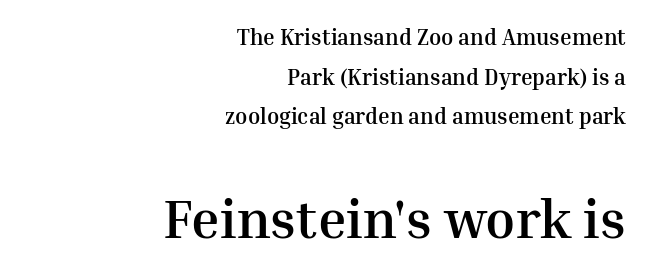
Q: Is the text bold? A: Yes.
Q: Is the text italic (slanted)? A: No, it is upright.
Q: Is the typeface a serif or a sans-serif typeface? A: Serif.
Q: Is the text underlined? A: No.
Q: How is the paragraph aligned? A: Right-aligned.
Q: Is the spacing between letters normal or unusually wide? A: Normal.
Q: Which block of text is set in a larger size, the first (top) or the second (bottom)? A: The second (bottom) one.
Q: Width (condensed, normal, or wide)? A: Normal.
Q: Stroke contrast? A: Medium.
Q: x-height? A: Medium.
Q: Monospaced? A: No.
